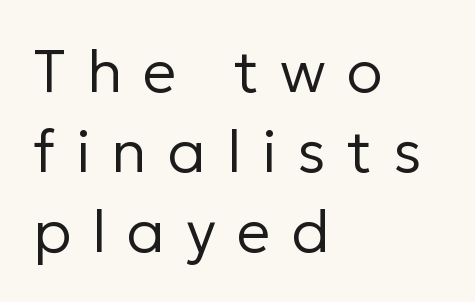
Characters remain perfectly vertical along every line. The weight tops out at a normal text grade. The foot of each line stays bare and open. Observe the wide spacing: letters keep a clear distance from each other. The lines sit at an ordinary, default distance from one another.
